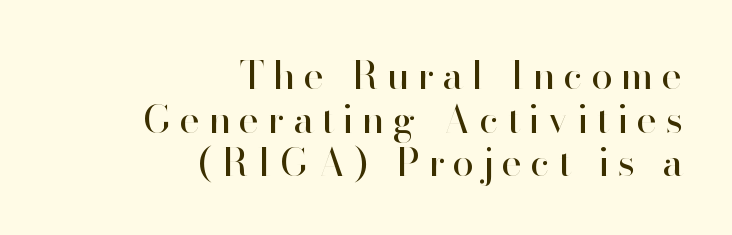
The image shows 39 px regular-weight sans-serif type, upright; set right-aligned, tight line spacing (1.12x), unusually wide letter spacing (+0.23 em), not underlined; high stroke contrast and a small x-height.
